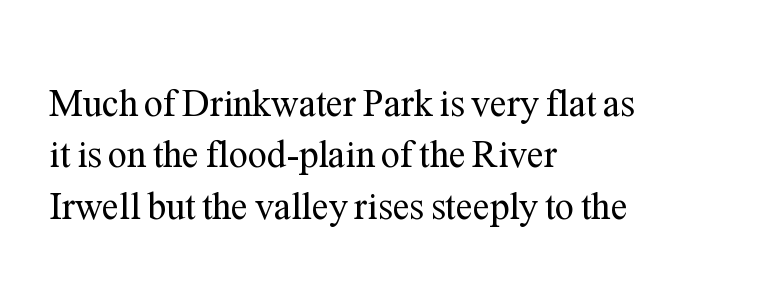
The image shows 38 px regular-weight serif type, upright; set left-aligned, normal line spacing (1.35x), normal letter spacing, not underlined; medium stroke contrast and a medium x-height.
